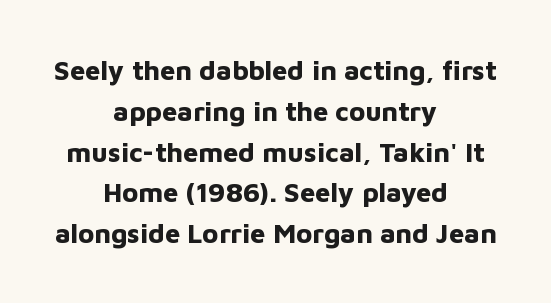
{"italic": "no", "bold": "yes", "underline": "no", "align": "center", "line_spacing": "normal", "line_spacing_ratio": 1.51, "letter_spacing": "normal", "letter_spacing_em": 0.0, "glyph_px": 27}
